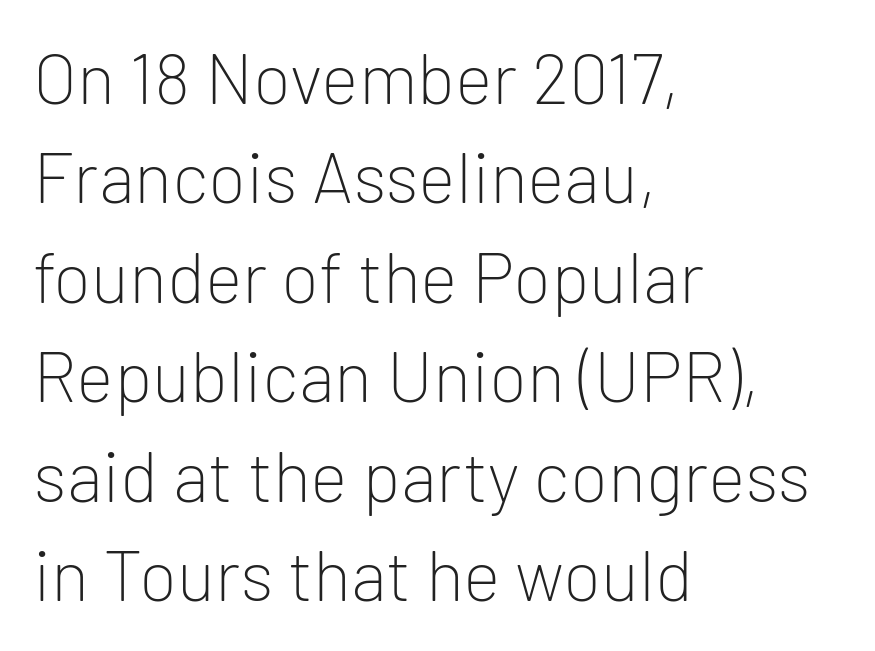
The image shows 71 px light sans-serif type, upright; set left-aligned, normal line spacing (1.4x), normal letter spacing, not underlined; low stroke contrast and a medium x-height.
